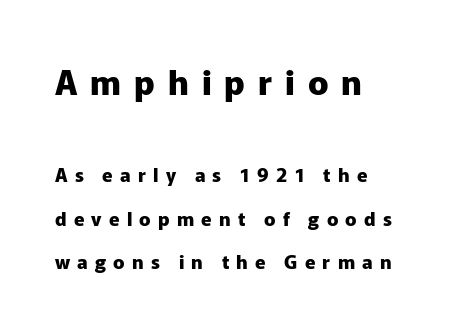
{"serif": "no", "italic": "no", "bold": "yes", "weight": "heavy", "width": "normal", "stroke_contrast": "low", "x_height": "medium", "monospaced": "no", "underline": "no", "align": "left", "line_spacing": "loose", "line_spacing_ratio": 2.27, "letter_spacing": "wide", "letter_spacing_em": 0.38, "larger_block": "first", "size_ratio": 1.79, "glyph_px": 34}
